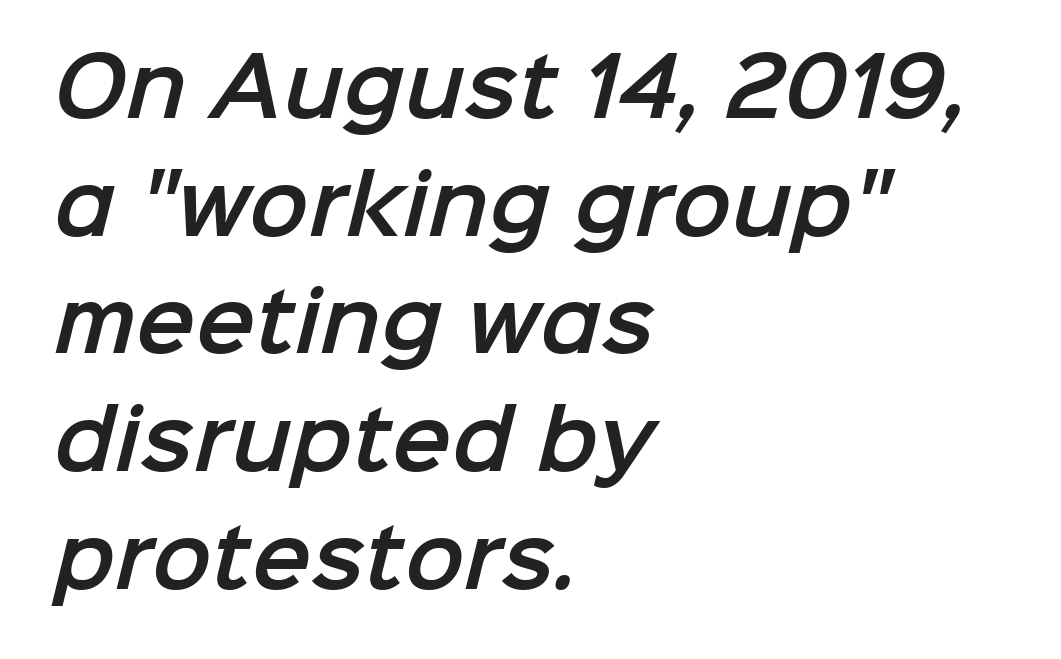
{"serif": "no", "width": "normal", "stroke_contrast": "low", "x_height": "medium", "monospaced": "no", "underline": "no", "align": "left", "line_spacing": "normal", "line_spacing_ratio": 1.49, "letter_spacing": "normal", "letter_spacing_em": 0.0, "glyph_px": 79}
